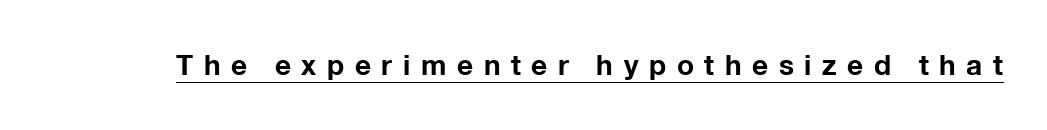
Q: Is the text bold? A: Yes.
Q: Is the text italic (slanted)? A: No, it is upright.
Q: Is the typeface a serif or a sans-serif typeface? A: Sans-serif.
Q: Is the text underlined? A: Yes.
Q: Is the spacing between letters normal or unusually wide? A: Unusually wide.
Q: Width (condensed, normal, or wide)? A: Normal.
Q: Stroke contrast? A: Low.
Q: x-height? A: Medium.
Q: Monospaced? A: No.
